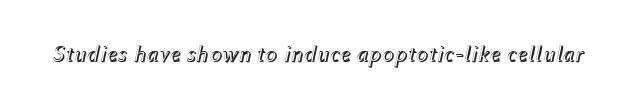
Honestly, there is no underline to notice here at all. What stands out about the letter spacing? Nothing — it is the standard amount. Compared with ordinary roman type, these characters are visibly tilted.
